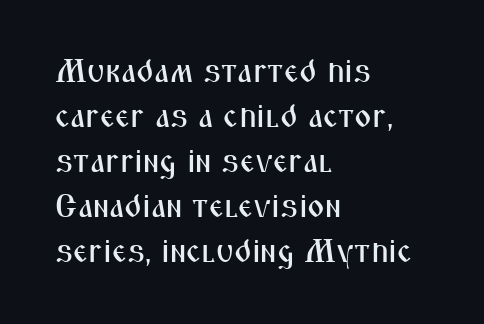
Q: Is the text italic (slanted)? A: No, it is upright.
Q: Is the typeface a serif or a sans-serif typeface? A: Sans-serif.
Q: Is the text underlined? A: No.
Q: How is the paragraph aligned? A: Left-aligned.
Q: Is the spacing between letters normal or unusually wide? A: Normal.
Q: Is the spacing between lines tight, normal or loose? A: Normal.
Q: Width (condensed, normal, or wide)? A: Condensed.
Q: Stroke contrast? A: Medium.
Q: x-height? A: Medium.
Q: Monospaced? A: No.
